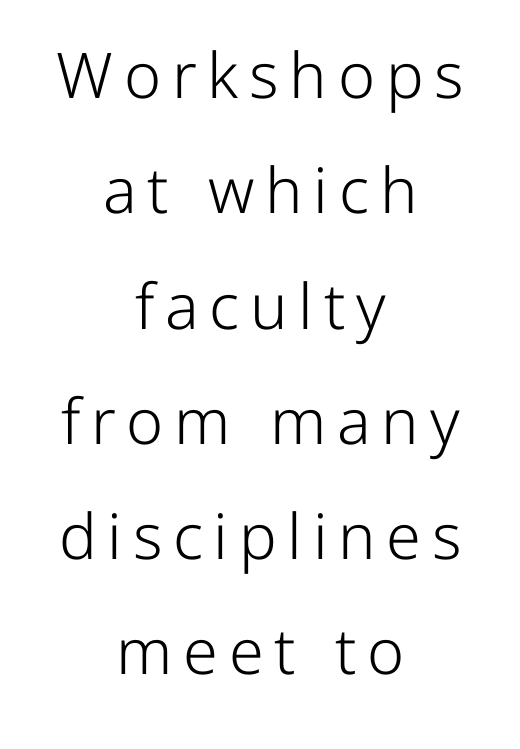
Notice how the passage keeps no hard edge, just a central spine. The strip under each line holds only bare page. Is this a fixed-width face? No — the glyphs have proportional, varying widths. You can tell it's not italic because the verticals are truly vertical. The type family on display is of the sans-serif kind.
